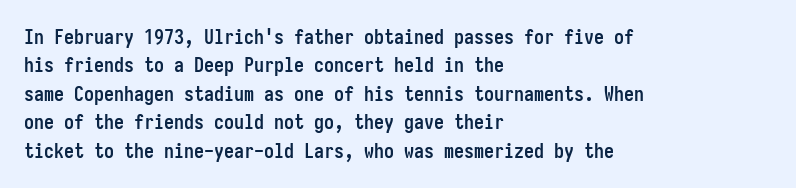
{"italic": "no", "bold": "yes", "underline": "no", "align": "left", "line_spacing": "normal", "line_spacing_ratio": 1.42, "letter_spacing": "normal", "letter_spacing_em": 0.0, "glyph_px": 20}
